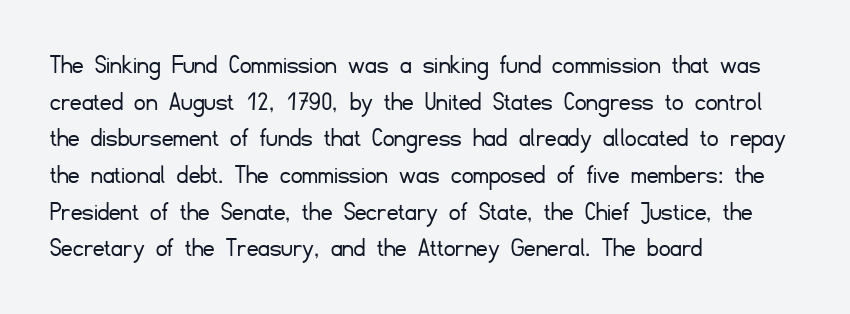
Q: Is the text bold? A: No.
Q: Is the text italic (slanted)? A: No, it is upright.
Q: Is the typeface a serif or a sans-serif typeface? A: Sans-serif.
Q: Is the text underlined? A: No.
Q: How is the paragraph aligned? A: Left-aligned.
Q: Is the spacing between letters normal or unusually wide? A: Normal.
Q: Is the spacing between lines tight, normal or loose? A: Normal.
Q: Width (condensed, normal, or wide)? A: Normal.
Q: Stroke contrast? A: Low.
Q: x-height? A: Small.
Q: Monospaced? A: No.
